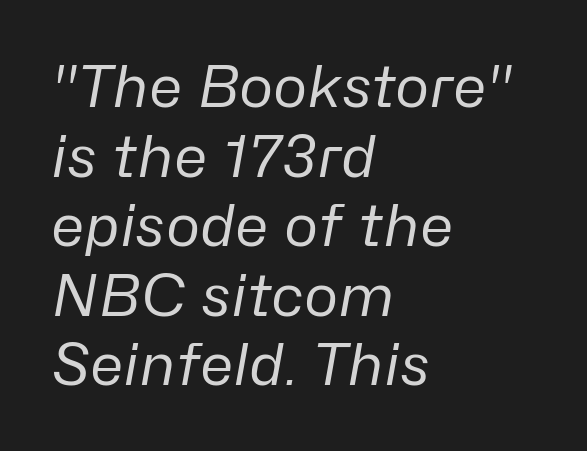
Caption: multi-line text, flush left, ragged right. It's the slanting kind of type. Plain, unruled lines of type. A typesetter would call this proportional, since set widths differ per character.
